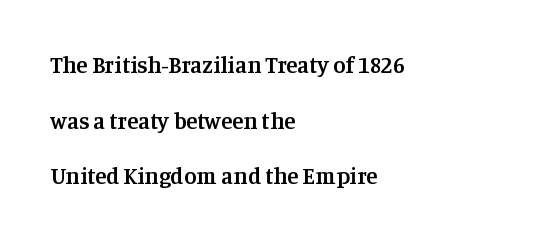
{"italic": "no", "bold": "semi", "underline": "no", "align": "left", "line_spacing": "loose", "line_spacing_ratio": 2.42, "letter_spacing": "normal", "letter_spacing_em": 0.0, "glyph_px": 23}
